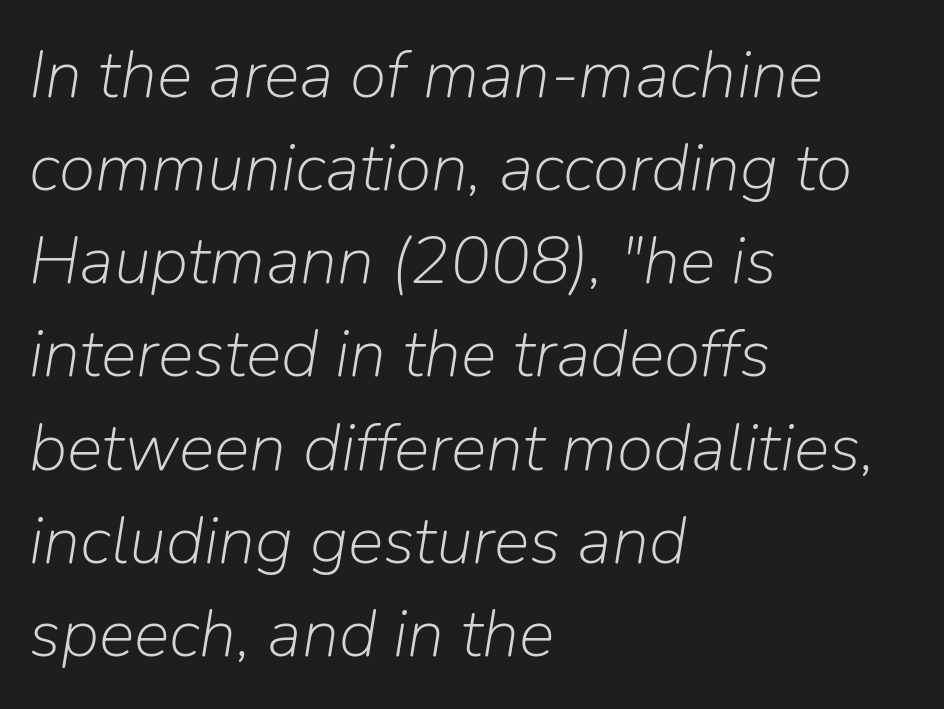
Q: Is the text bold? A: No.
Q: Is the text italic (slanted)? A: Yes, it leans right by about 9 degrees.
Q: Is the text underlined? A: No.
Q: How is the paragraph aligned? A: Left-aligned.
Q: Is the spacing between letters normal or unusually wide? A: Normal.
Q: Is the spacing between lines tight, normal or loose? A: Normal.
Q: Width (condensed, normal, or wide)? A: Normal.
Q: Stroke contrast? A: Low.
Q: x-height? A: Medium.
Q: Monospaced? A: No.
